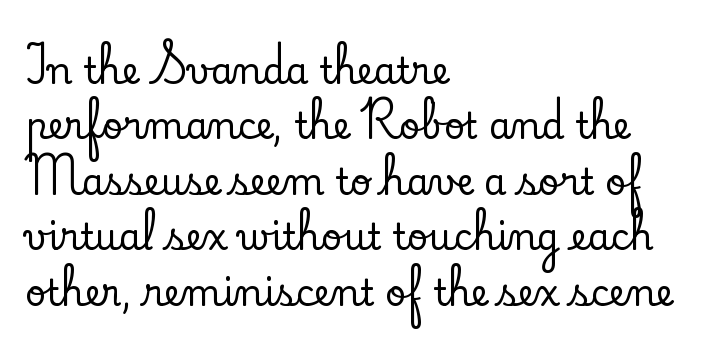
The image shows 36 px serif type, upright; set left-aligned, normal line spacing (1.54x), normal letter spacing, not underlined; low stroke contrast and a small x-height.
